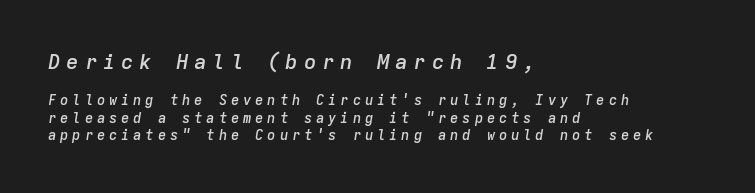
{"italic": "yes", "lean": "right", "slant_degrees": 9, "bold": "semi", "underline": "no", "align": "left", "line_spacing": "normal", "line_spacing_ratio": 1.25, "letter_spacing": "wide", "letter_spacing_em": 0.27, "larger_block": "first", "size_ratio": 1.5, "glyph_px": 21}
